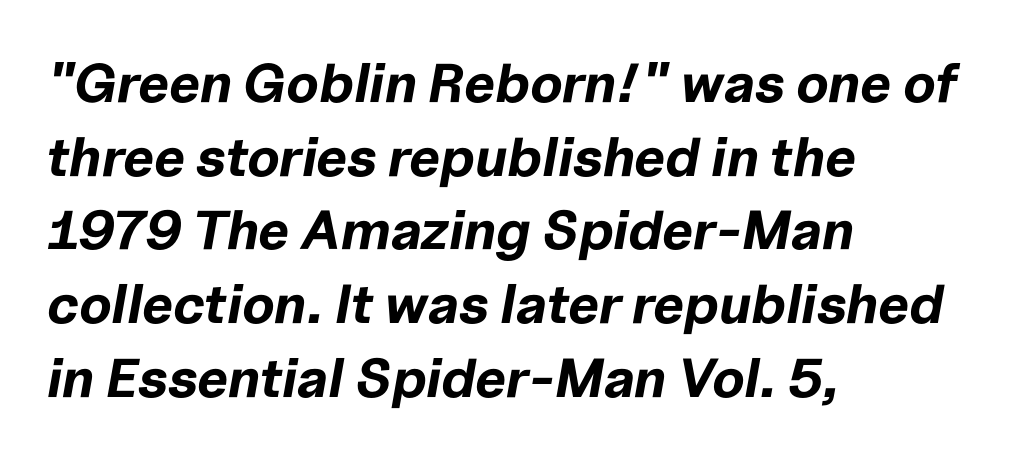
Honestly, there is no underline to notice here at all. Honestly, the row spacing looks completely unremarkable. No extra tracking has been applied to these lines. Every character sits at an angle, as italics do.
